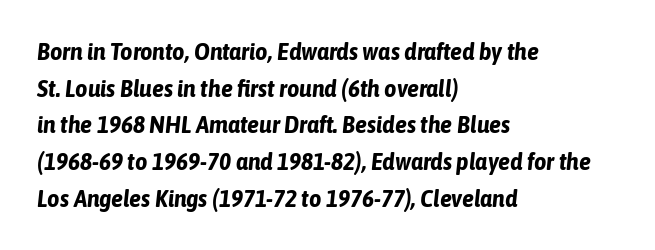
Q: Is the text bold? A: Yes.
Q: Is the text italic (slanted)? A: Yes, it leans right by about 6 degrees.
Q: Is the text underlined? A: No.
Q: How is the paragraph aligned? A: Left-aligned.
Q: Is the spacing between letters normal or unusually wide? A: Normal.
Q: Is the spacing between lines tight, normal or loose? A: Normal.
